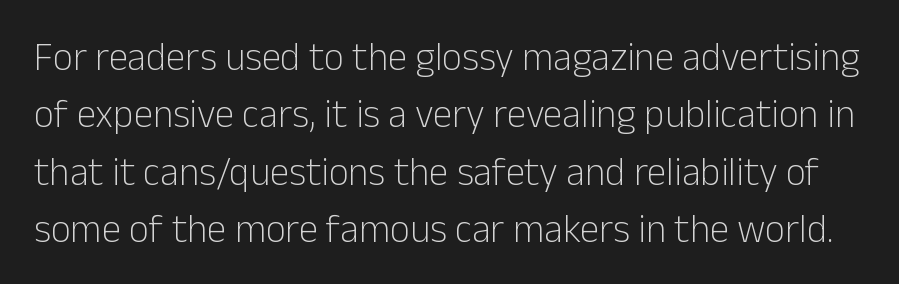
The image shows 39 px light sans-serif type, upright; set normal line spacing (1.47x), normal letter spacing, not underlined; low stroke contrast and a medium x-height.
